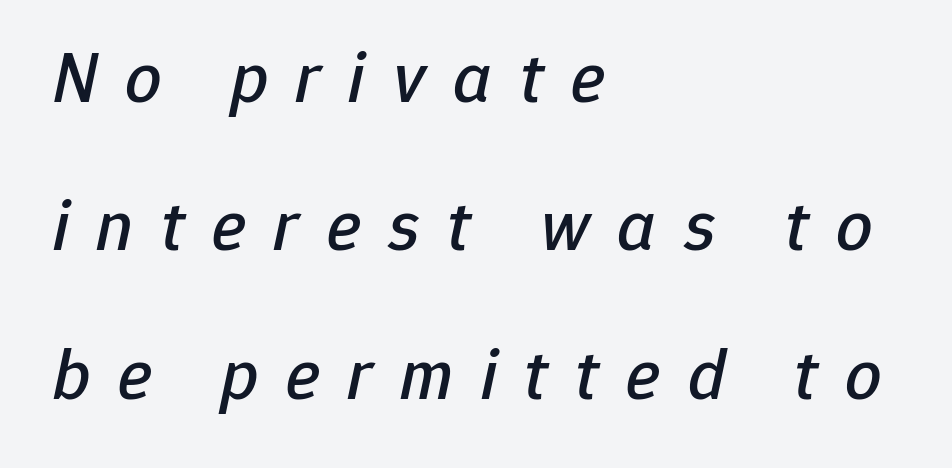
{"italic": "yes", "lean": "right", "slant_degrees": 12, "width": "normal", "stroke_contrast": "low", "x_height": "medium", "monospaced": "no", "underline": "no", "align": "left", "line_spacing": "loose", "line_spacing_ratio": 2.06, "letter_spacing": "wide", "letter_spacing_em": 0.38, "glyph_px": 72}
